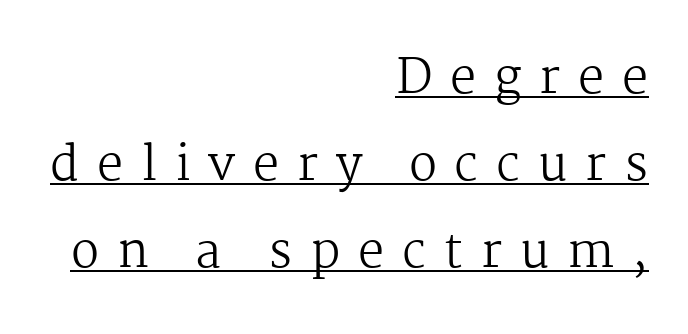
The image shows 47 px regular-weight serif type, upright; set right-aligned, line spacing 1.85x, unusually wide letter spacing (+0.38 em), underlined; medium stroke contrast and a medium x-height.
